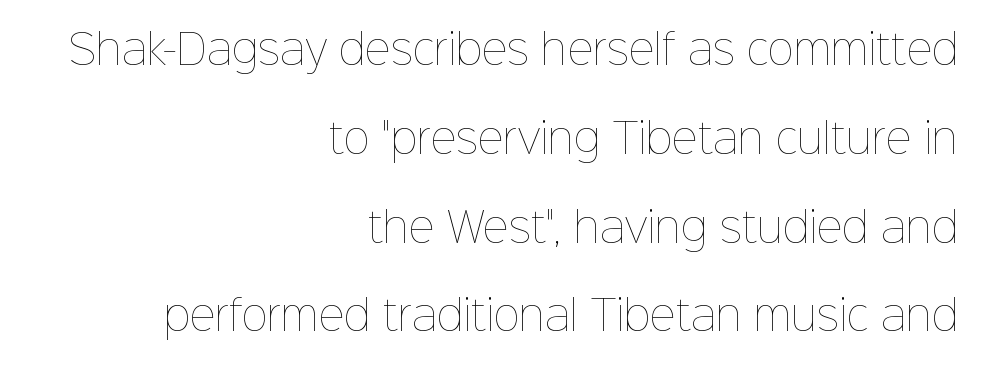
Successive baselines arrive slowly, with a big drop between each. Vertical stems look standard width or narrower in stroke. Character widths vary here, with narrow letters taking less room than wide ones. The ragged edge is on the left, which tells us the setting is flush right. The letters stand upright; this is a roman face.
